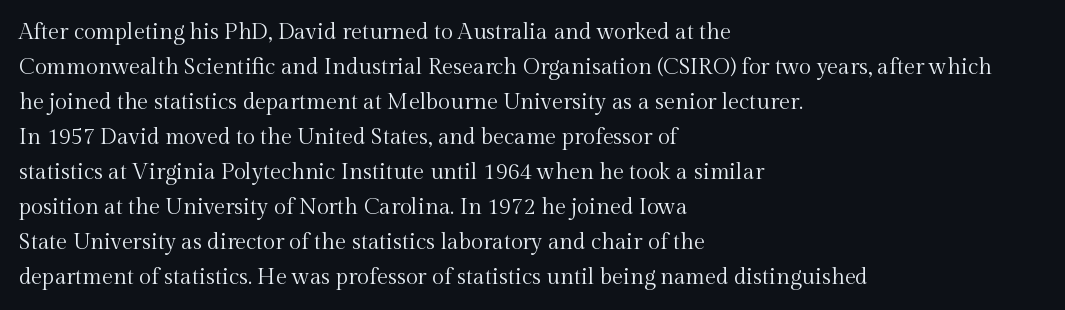
Q: Is the text bold? A: No.
Q: Is the text italic (slanted)? A: No, it is upright.
Q: Is the text underlined? A: No.
Q: How is the paragraph aligned? A: Left-aligned.
Q: Is the spacing between letters normal or unusually wide? A: Normal.
Q: Is the spacing between lines tight, normal or loose? A: Normal.
